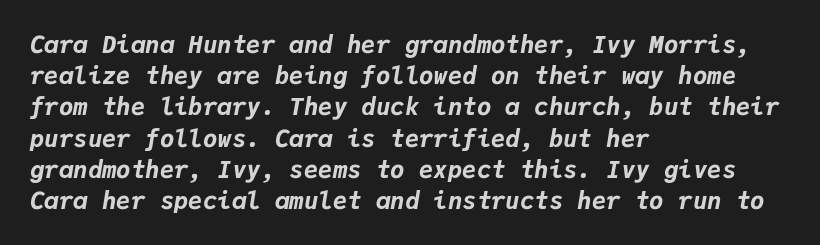
The image shows 24 px bold type, italic (leaning right); set left-aligned, normal line spacing (1.3x), normal letter spacing, not underlined.
